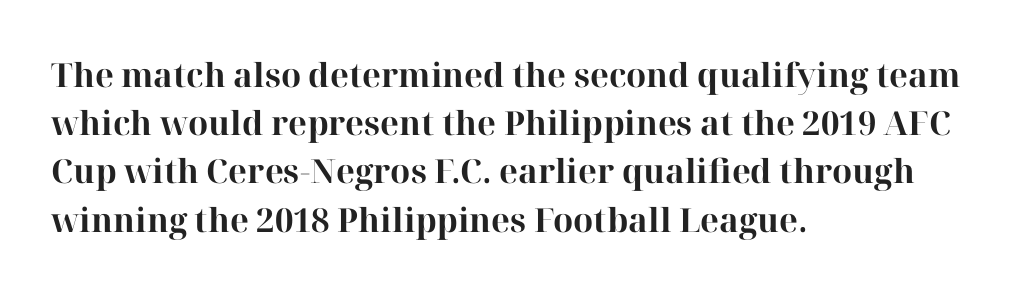
{"serif": "yes", "italic": "no", "bold": "yes", "weight": "bold", "width": "normal", "stroke_contrast": "high", "x_height": "medium", "monospaced": "no", "underline": "no", "align": "left", "line_spacing": "normal", "line_spacing_ratio": 1.46, "letter_spacing": "normal", "letter_spacing_em": 0.0, "glyph_px": 33}
